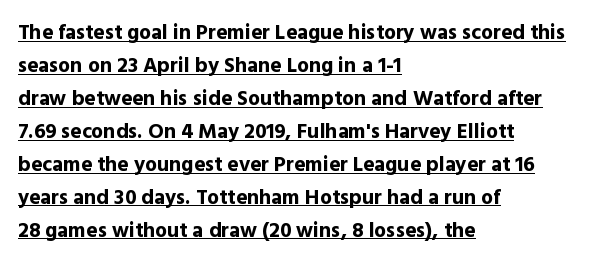
A full-strength bold gives these letters their thick strokes. Students, observe: this is what conventionally led text looks like. Beneath each row of characters lies a ruled line. Does the lettering tilt? It doesn't — this is upright. The type is set solid horizontally, with unmodified tracking.
